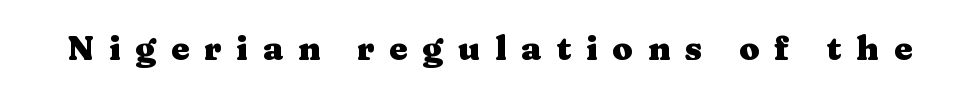
There is plenty of visible air inserted between adjacent glyphs. The typeface chosen for these lines features serifs. Plenty of ink on the page — the face is bold. Plain, unruled lines of type.
